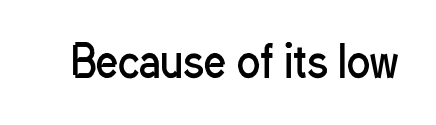
Q: Is the text bold? A: No.
Q: Is the text italic (slanted)? A: No, it is upright.
Q: Is the typeface a serif or a sans-serif typeface? A: Sans-serif.
Q: Is the text underlined? A: No.
Q: Is the spacing between letters normal or unusually wide? A: Normal.
Q: Width (condensed, normal, or wide)? A: Condensed.
Q: Stroke contrast? A: Low.
Q: x-height? A: Medium.
Q: Monospaced? A: No.
